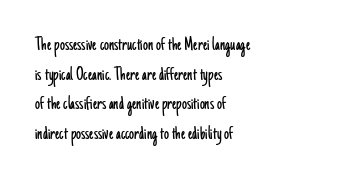
The image shows 20 px text type, upright; set left-aligned, normal line spacing (1.48x), normal letter spacing, not underlined.
